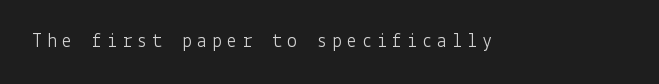
{"italic": "no", "bold": "no", "underline": "no", "letter_spacing": "wide", "letter_spacing_em": 0.25, "glyph_px": 20}
